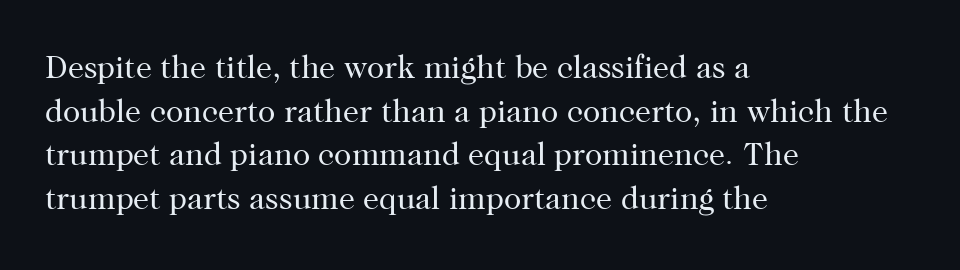
The string is rendered with underlining switched off. Tall strokes in this sample are plumb rather than angled. The weight tops out at a normal text grade. Between one letter and the next there's only the usual sliver of space. The vertical gap from one line to the next is medium.
